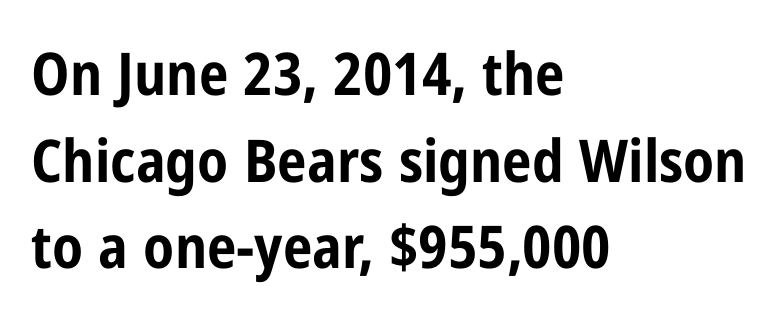
All the whitespace from short lines collects on the right. These lines carry a lot of weight — the face is fully bold. No word sits above an underline. The font's upright variant was chosen for this text. The face used here is a sans, in the tradition of grotesques and geometrics. The face used here is rendered with its standard letterfit.
